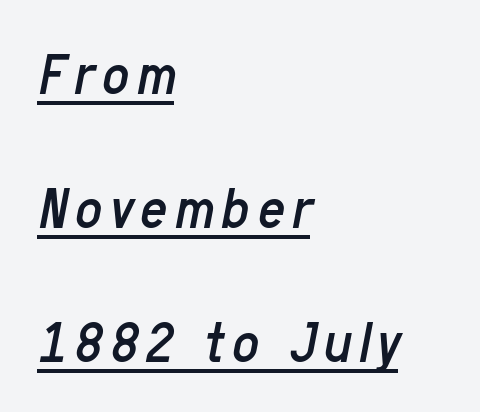
Q: Is the text bold? A: No.
Q: Is the text italic (slanted)? A: Yes, it leans right by about 11 degrees.
Q: Is the text underlined? A: Yes.
Q: How is the paragraph aligned? A: Left-aligned.
Q: Is the spacing between lines tight, normal or loose? A: Loose.
Q: Width (condensed, normal, or wide)? A: Condensed.
Q: Stroke contrast? A: Low.
Q: x-height? A: Medium.
Q: Monospaced? A: No.
